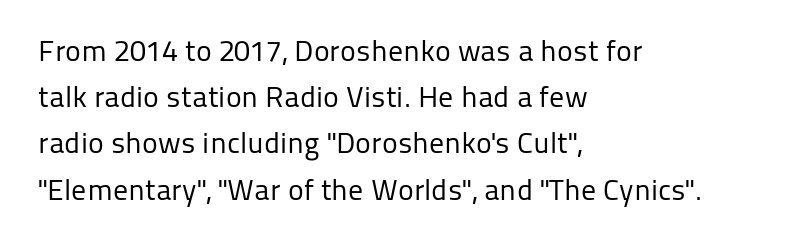
Q: Is the text bold? A: No.
Q: Is the text italic (slanted)? A: No, it is upright.
Q: Is the typeface a serif or a sans-serif typeface? A: Sans-serif.
Q: Is the text underlined? A: No.
Q: How is the paragraph aligned? A: Left-aligned.
Q: Is the spacing between letters normal or unusually wide? A: Normal.
Q: Is the spacing between lines tight, normal or loose? A: Normal.
Q: Width (condensed, normal, or wide)? A: Normal.
Q: Stroke contrast? A: Low.
Q: x-height? A: Medium.
Q: Monospaced? A: No.
